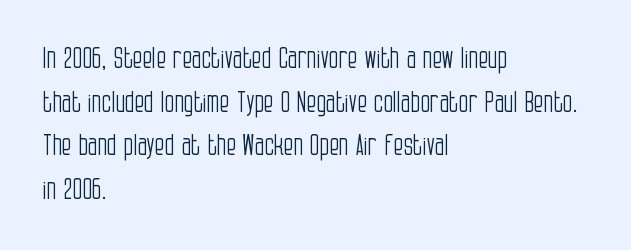
Q: Is the text bold? A: No.
Q: Is the text italic (slanted)? A: No, it is upright.
Q: Is the typeface a serif or a sans-serif typeface? A: Sans-serif.
Q: Is the text underlined? A: No.
Q: How is the paragraph aligned? A: Left-aligned.
Q: Is the spacing between letters normal or unusually wide? A: Normal.
Q: Is the spacing between lines tight, normal or loose? A: Normal.
Q: Width (condensed, normal, or wide)? A: Condensed.
Q: Stroke contrast? A: Low.
Q: x-height? A: Large.
Q: Monospaced? A: No.
